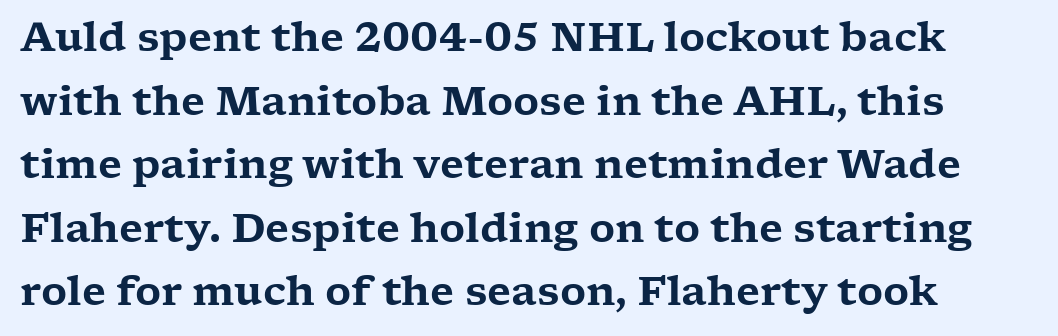
{"serif": "yes", "italic": "no", "width": "wide", "stroke_contrast": "low", "x_height": "medium", "monospaced": "no", "underline": "no", "line_spacing": "normal", "line_spacing_ratio": 1.59, "letter_spacing": "normal", "letter_spacing_em": 0.0, "glyph_px": 40}
